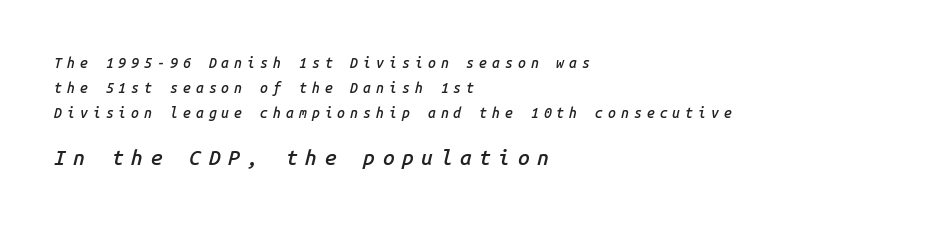
{"italic": "yes", "lean": "right", "slant_degrees": 14, "bold": "semi", "underline": "no", "align": "left", "line_spacing_ratio": 1.77, "letter_spacing": "wide", "letter_spacing_em": 0.36, "larger_block": "second", "size_ratio": 1.5, "glyph_px": 21}
